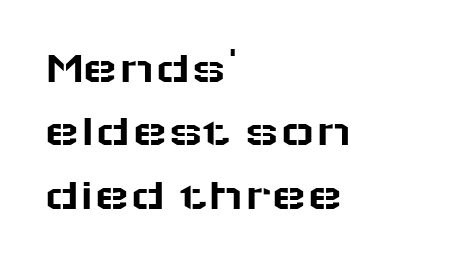
Posture: upright roman. The rendering anchors every line to the left-hand side. The tracking reads as untouched default to a designer's eye. Rows of type keep a routine distance in the vertical direction. Think of a printed novel: that variable character pitch is what you see here.
